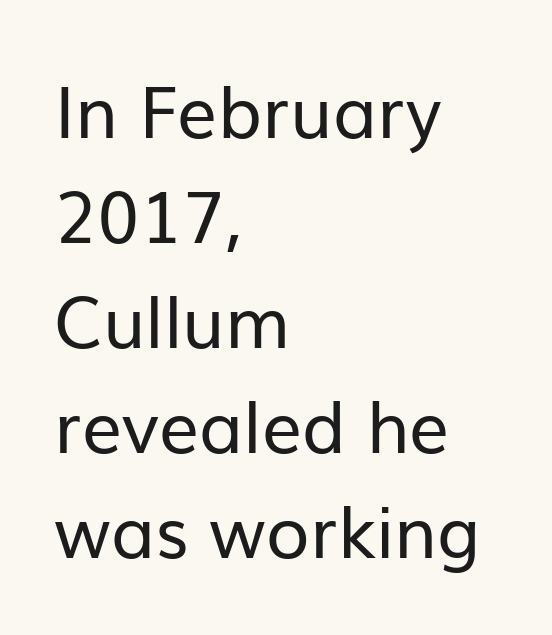
The lines sit at an ordinary, default distance from one another. Spacing verdict: proportional, widths tailored to each character. Posture: upright roman. Descenders are the only things crossing below the line. Layout note: lines flush left.
